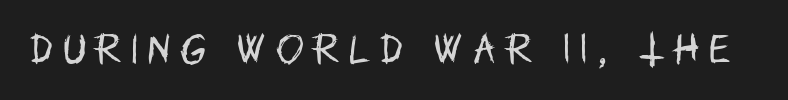
The image shows 33 px regular-weight, condensed sans-serif type, upright; set unusually wide letter spacing (+0.32 em), not underlined; low stroke contrast and a large x-height.
